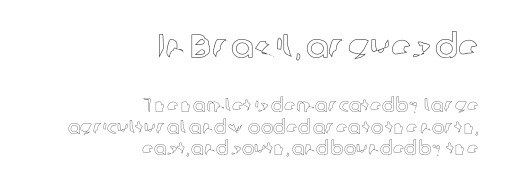
Q: Is the text italic (slanted)? A: No, it is upright.
Q: Is the text underlined? A: No.
Q: How is the paragraph aligned? A: Right-aligned.
Q: Is the spacing between letters normal or unusually wide? A: Normal.
Q: Is the spacing between lines tight, normal or loose? A: Tight.
Q: Which block of text is set in a larger size, the first (top) or the second (bottom)? A: The first (top) one.
Q: Width (condensed, normal, or wide)? A: Normal.
Q: x-height? A: Medium.
Q: Monospaced? A: No.
